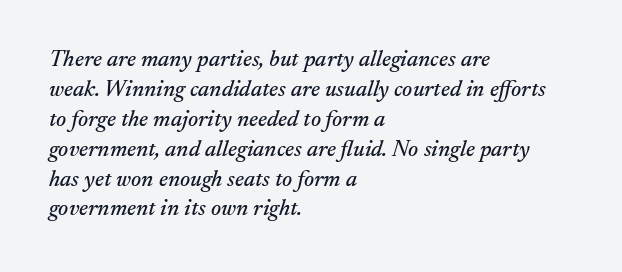
Q: Is the text italic (slanted)? A: Yes, it leans right by about 17 degrees.
Q: Is the text underlined? A: No.
Q: How is the paragraph aligned? A: Left-aligned.
Q: Is the spacing between letters normal or unusually wide? A: Normal.
Q: Is the spacing between lines tight, normal or loose? A: Normal.
